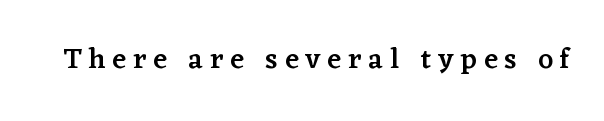
Q: Is the text bold? A: Semi-bold.
Q: Is the text italic (slanted)? A: No, it is upright.
Q: Is the typeface a serif or a sans-serif typeface? A: Serif.
Q: Is the text underlined? A: No.
Q: Is the spacing between letters normal or unusually wide? A: Unusually wide.
Q: Width (condensed, normal, or wide)? A: Normal.
Q: Stroke contrast? A: Low.
Q: x-height? A: Medium.
Q: Monospaced? A: No.
